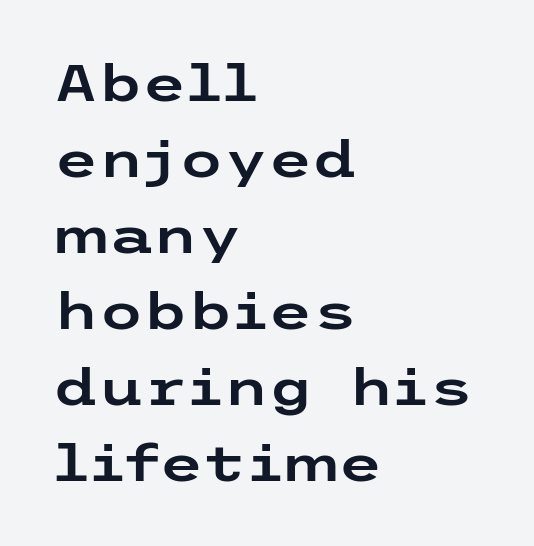
{"serif": "no", "italic": "no", "width": "wide", "stroke_contrast": "low", "x_height": "medium", "underline": "no", "align": "left", "line_spacing": "normal", "line_spacing_ratio": 1.49, "letter_spacing": "normal", "letter_spacing_em": 0.0, "glyph_px": 51}
